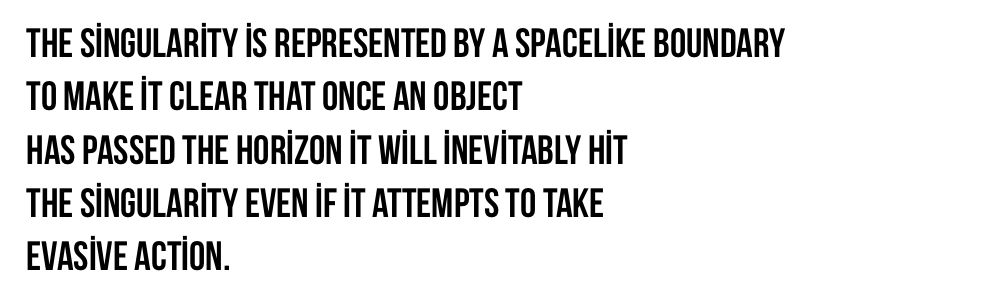
Q: Is the text bold? A: Yes.
Q: Is the text italic (slanted)? A: No, it is upright.
Q: Is the typeface a serif or a sans-serif typeface? A: Sans-serif.
Q: Is the text underlined? A: No.
Q: How is the paragraph aligned? A: Left-aligned.
Q: Is the spacing between letters normal or unusually wide? A: Normal.
Q: Is the spacing between lines tight, normal or loose? A: Normal.
Q: Width (condensed, normal, or wide)? A: Condensed.
Q: Stroke contrast? A: Low.
Q: x-height? A: Large.
Q: Monospaced? A: No.
